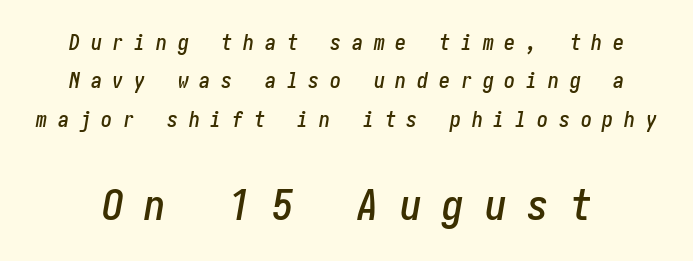
The glyphs look as if they've been sheared to an angle. Visually, the bottom section dominates because its glyphs are scaled up. The tracking reads as deliberately expanded to a designer's eye. The glyphs are unaccompanied by any horizontal stroke below them.
